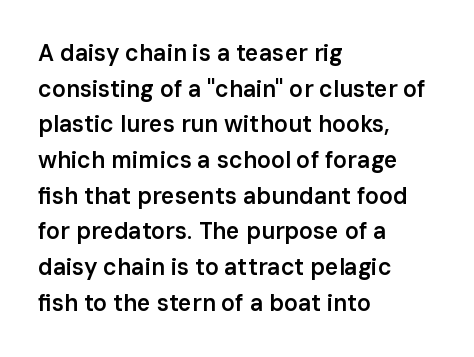
{"italic": "no", "bold": "semi", "underline": "no", "align": "left", "line_spacing": "normal", "line_spacing_ratio": 1.55, "letter_spacing": "normal", "letter_spacing_em": 0.0, "glyph_px": 23}
